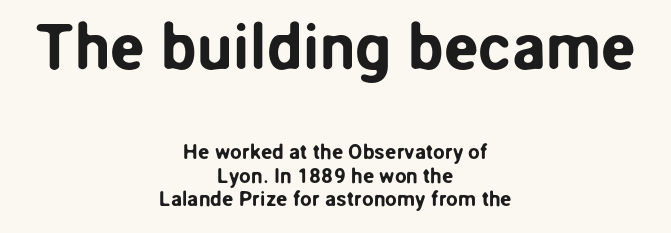
The image shows 64 px sans-serif type, upright; set centered, tight line spacing (1.11x), normal letter spacing, not underlined; the first (top) block is 3.05x larger; low stroke contrast and a medium x-height.
